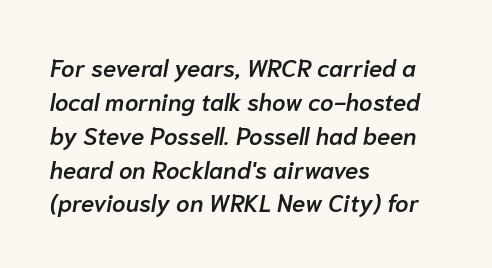
The image shows 24 px text type, italic (leaning right); set left-aligned, normal line spacing (1.41x), normal letter spacing, not underlined.
